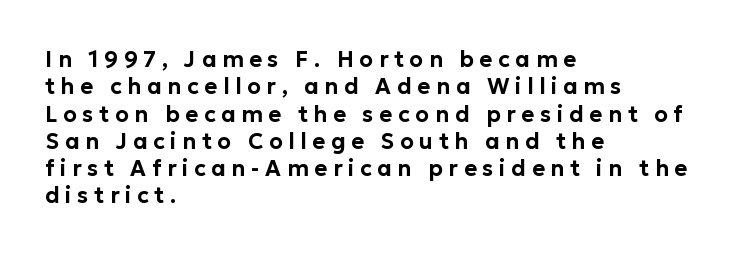
Q: Is the text italic (slanted)? A: No, it is upright.
Q: Is the text underlined? A: No.
Q: How is the paragraph aligned? A: Left-aligned.
Q: Is the spacing between letters normal or unusually wide? A: Unusually wide.
